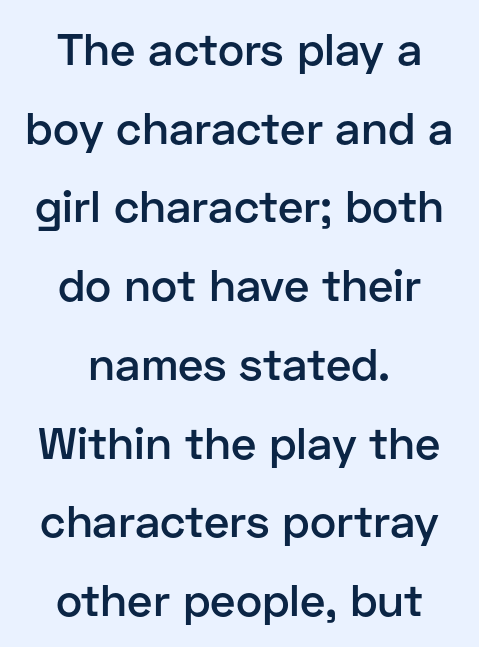
Only glyphs here, with clear space below each row. Nobody touched the tracking dial on this one. The typesetting leans somewhat heavy: a semibold. The text block is weighted toward neither margin, spreading evenly from the middle. The letters advance in unequal steps, a hallmark of proportional type.
